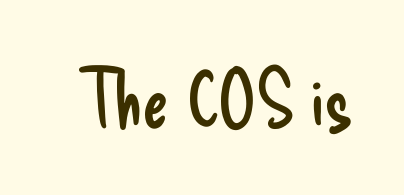
The image shows 79 px regular-weight, condensed sans-serif type, upright; set normal letter spacing, not underlined; low stroke contrast and a small x-height.
